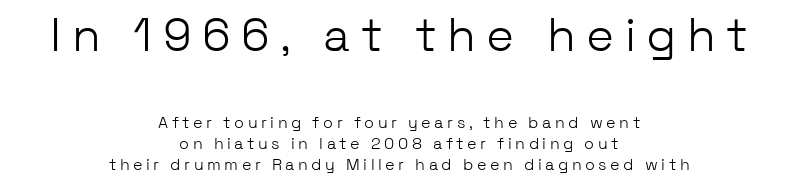
The image shows 47 px light sans-serif type, upright; set centered, normal line spacing (1.29x), unusually wide letter spacing (+0.22 em), not underlined; the first (top) block is 2.94x larger; low stroke contrast and a medium x-height.
